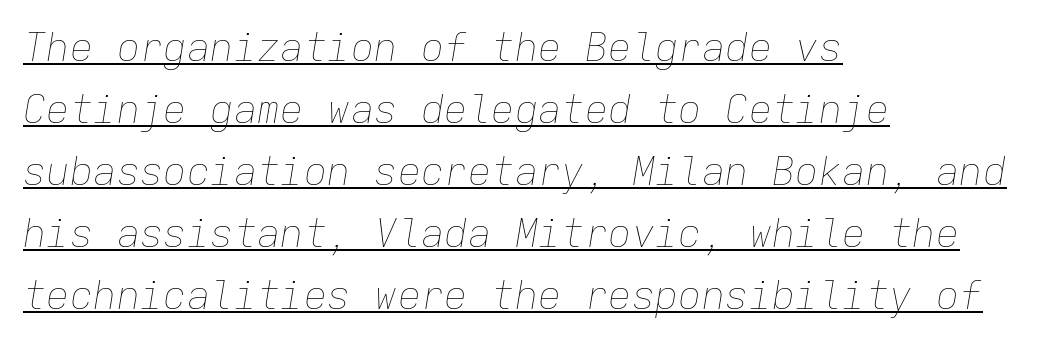
A rule runs beneath these lines of type. These glyphs show unthickened strokes, regular width or finer. The space between consecutive lines is moderate. Does the copy run flush right? No — it runs flush left.
